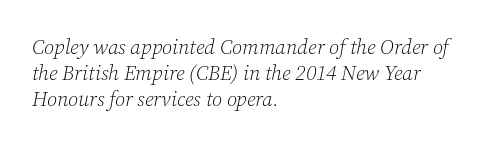
The image shows 21 px text type, italic (leaning right); set left-aligned, line spacing 1.24x, normal letter spacing, not underlined.
